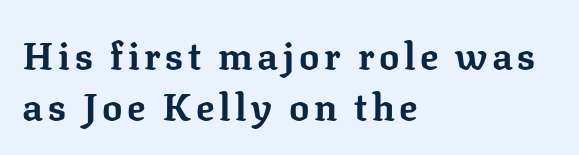
{"serif": "yes", "italic": "no", "bold": "yes", "weight": "bold", "width": "normal", "stroke_contrast": "low", "x_height": "medium", "monospaced": "no", "underline": "no", "align": "left", "line_spacing": "normal", "line_spacing_ratio": 1.34, "glyph_px": 38}
